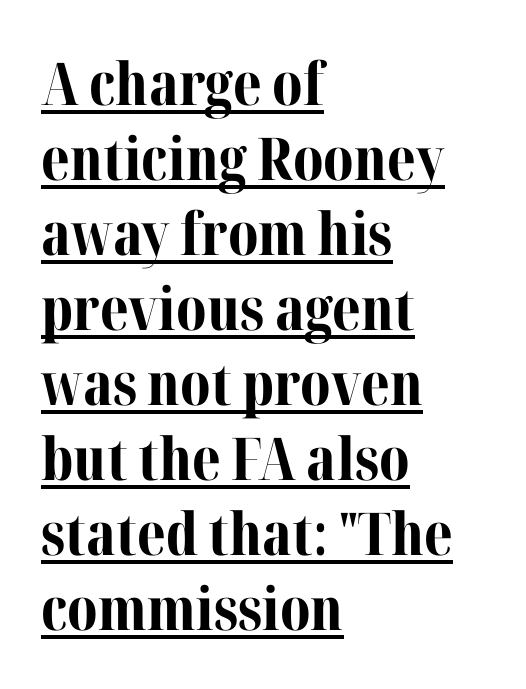
The image shows 59 px bold serif type, upright; set left-aligned, normal line spacing (1.27x), normal letter spacing, underlined; medium stroke contrast and a medium x-height.
